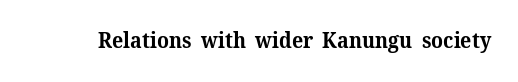
The image shows 21 px bold type, upright; set normal letter spacing, not underlined.
